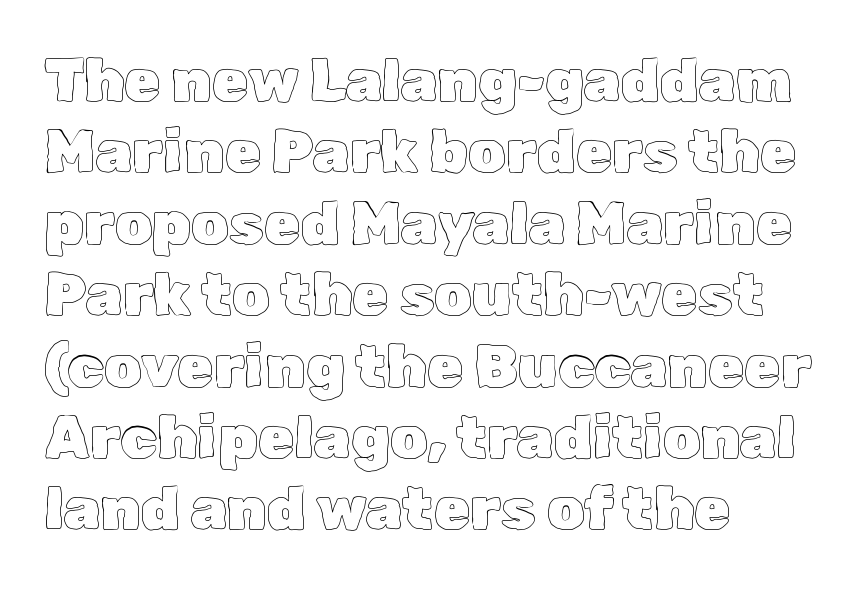
The image shows 59 px text type, upright; set left-aligned, line spacing 1.21x, normal letter spacing, not underlined; a medium x-height.
